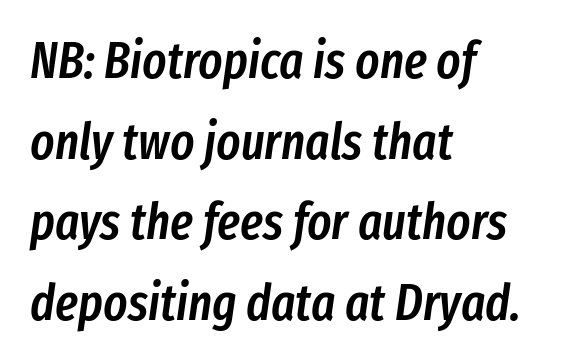
Q: Is the text bold? A: Semi-bold.
Q: Is the text italic (slanted)? A: Yes, it leans right by about 8 degrees.
Q: Is the text underlined? A: No.
Q: How is the paragraph aligned? A: Left-aligned.
Q: Is the spacing between letters normal or unusually wide? A: Normal.
Q: Is the spacing between lines tight, normal or loose? A: Normal.
Q: Width (condensed, normal, or wide)? A: Condensed.
Q: Stroke contrast? A: Low.
Q: x-height? A: Medium.
Q: Monospaced? A: No.
